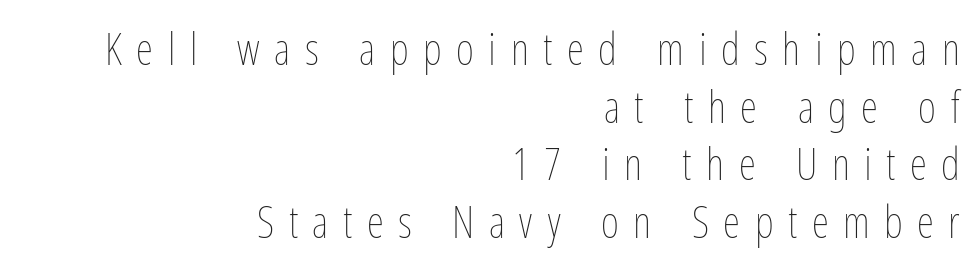
The paragraph has a hard right edge and a soft left edge. The passage shown is typed in a proportional face where columns would drift. Think standard paragraph weight, or any step lighter than that. Vertical strokes here are truly vertical. The face used here is rendered with a markedly widened letterfit.
